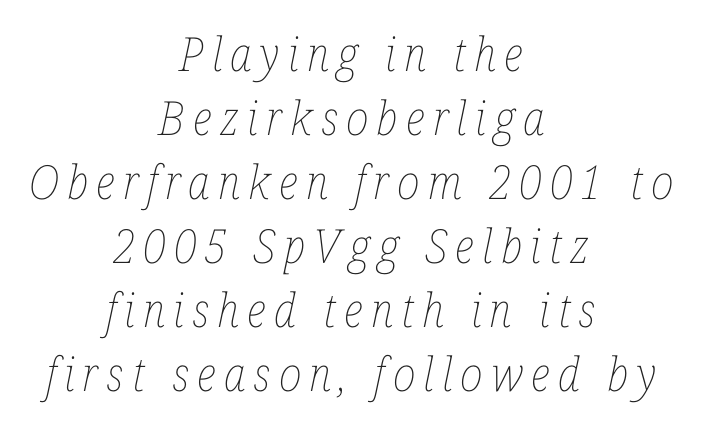
The image shows 47 px thin, condensed type, italic (leaning right); set centered, normal line spacing (1.36x), not underlined; low stroke contrast and a medium x-height.
